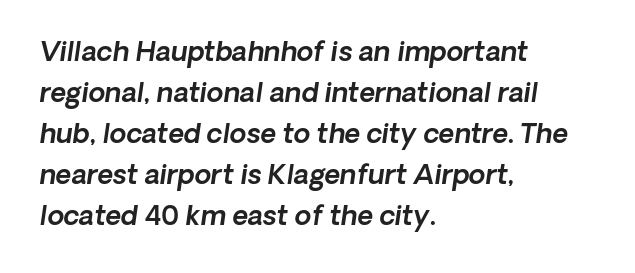
{"italic": "yes", "lean": "right", "slant_degrees": 8, "underline": "no", "align": "left", "line_spacing": "normal", "line_spacing_ratio": 1.52, "letter_spacing": "normal", "letter_spacing_em": 0.0, "glyph_px": 27}
